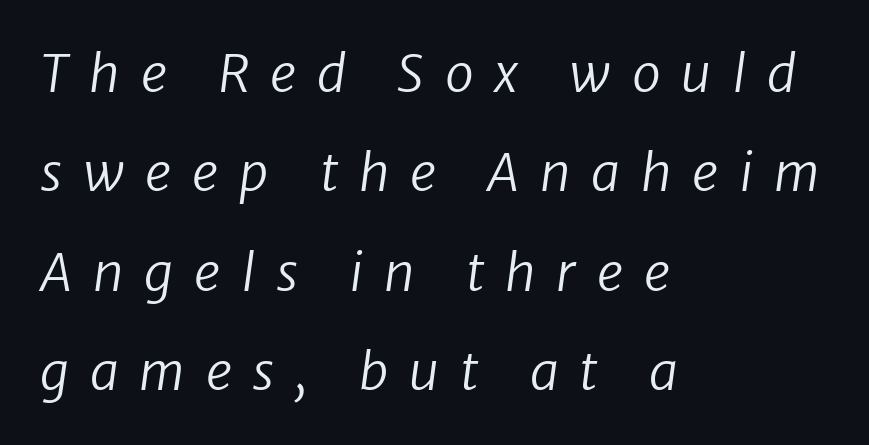
Q: Is the text bold? A: No.
Q: Is the text italic (slanted)? A: Yes, it leans right by about 8 degrees.
Q: Is the text underlined? A: No.
Q: How is the paragraph aligned? A: Left-aligned.
Q: Is the spacing between letters normal or unusually wide? A: Unusually wide.
Q: Is the spacing between lines tight, normal or loose? A: Loose.
Q: Width (condensed, normal, or wide)? A: Normal.
Q: Stroke contrast? A: Low.
Q: x-height? A: Medium.
Q: Monospaced? A: No.
